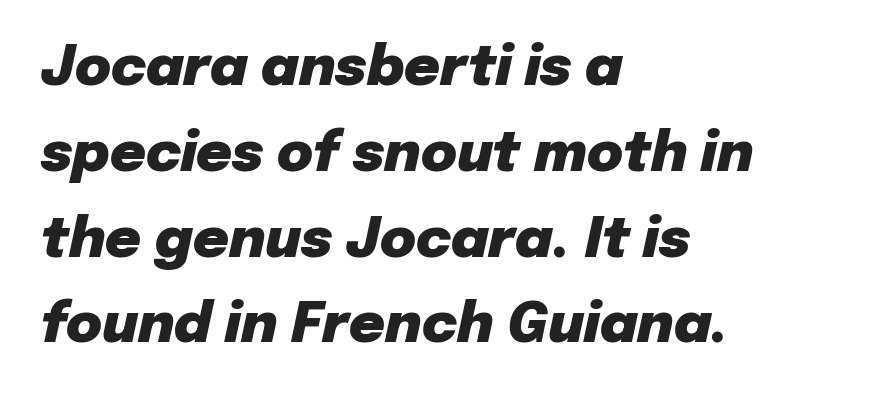
Q: Is the text bold? A: Yes.
Q: Is the text italic (slanted)? A: Yes, it leans right by about 12 degrees.
Q: Is the text underlined? A: No.
Q: How is the paragraph aligned? A: Left-aligned.
Q: Is the spacing between letters normal or unusually wide? A: Normal.
Q: Is the spacing between lines tight, normal or loose? A: Normal.
Q: Width (condensed, normal, or wide)? A: Normal.
Q: Stroke contrast? A: Low.
Q: x-height? A: Medium.
Q: Monospaced? A: No.
